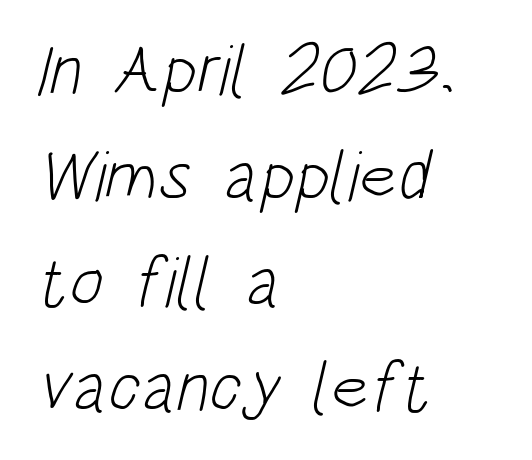
{"serif": "no", "bold": "no", "weight": "light", "width": "condensed", "stroke_contrast": "low", "x_height": "large", "monospaced": "no", "underline": "no", "align": "left", "line_spacing": "normal", "line_spacing_ratio": 1.49, "letter_spacing": "normal", "letter_spacing_em": 0.0, "glyph_px": 71}
